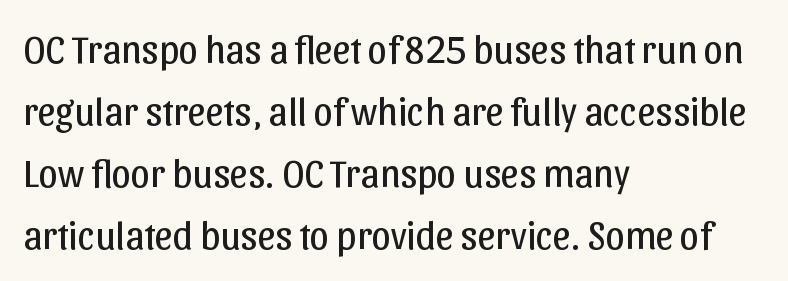
The face used here is a sans, in the tradition of grotesques and geometrics. If you measured baseline to baseline, you'd find a middling distance. Is the letter spacing exaggerated? No — it looks like the ordinary default. The font's upright variant was chosen for this text. Teacher's note: observe the even left margin — that is flush-left alignment. Weight: regular or lighter.
